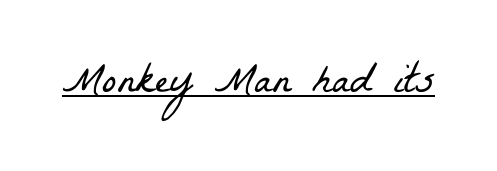
{"serif": "yes", "bold": "no", "weight": "light", "width": "condensed", "stroke_contrast": "low", "x_height": "medium", "monospaced": "no", "underline": "yes", "letter_spacing": "normal", "letter_spacing_em": 0.0, "glyph_px": 43}
